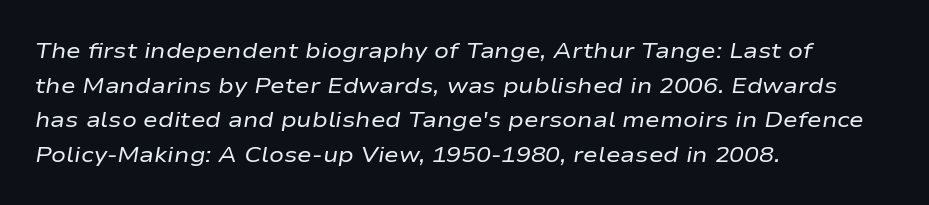
A bare baseline throughout the passage. Caption: standard tracking, unaltered. The specimen reads as italic at a glance. The leading is moderate, giving the passage an even texture. The passage shown is not bold in any degree.
